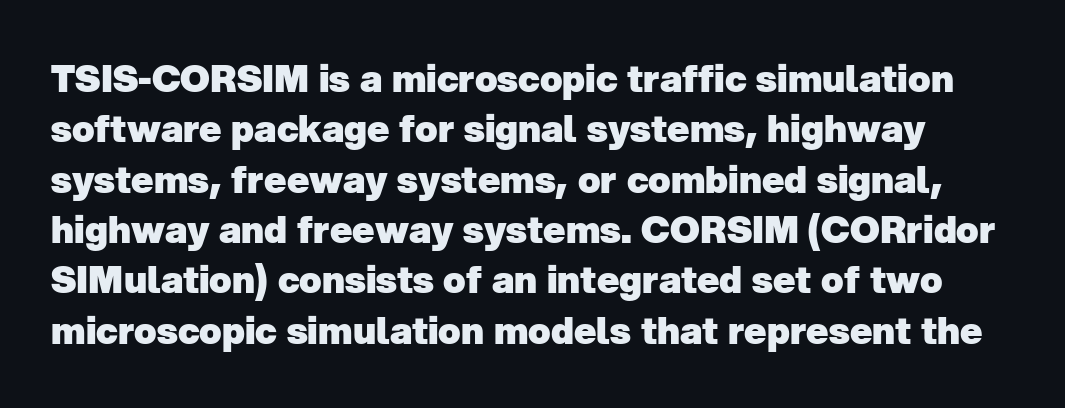
Q: Is the text bold? A: Yes.
Q: Is the typeface a serif or a sans-serif typeface? A: Sans-serif.
Q: Is the text underlined? A: No.
Q: Is the spacing between letters normal or unusually wide? A: Normal.
Q: Is the spacing between lines tight, normal or loose? A: Normal.
Q: Width (condensed, normal, or wide)? A: Normal.
Q: Stroke contrast? A: Low.
Q: x-height? A: Medium.
Q: Monospaced? A: No.
